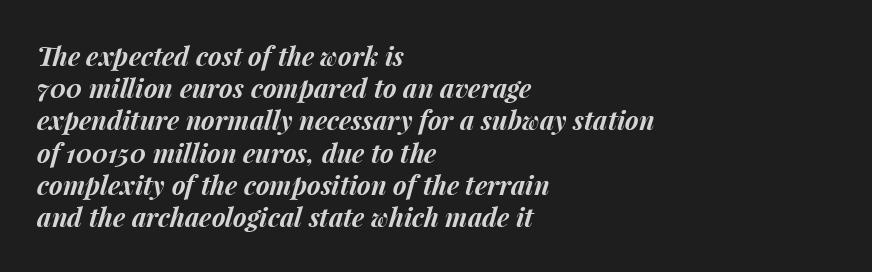
Is the type slanted? Yes — the strokes lean at a clear angle. Observe the ordinary spacing: letters are neighbours, not strangers. Unmarked baselines from the first word to the last. Is the block centered? No — it sits flush against the left margin. Weight: bold.
